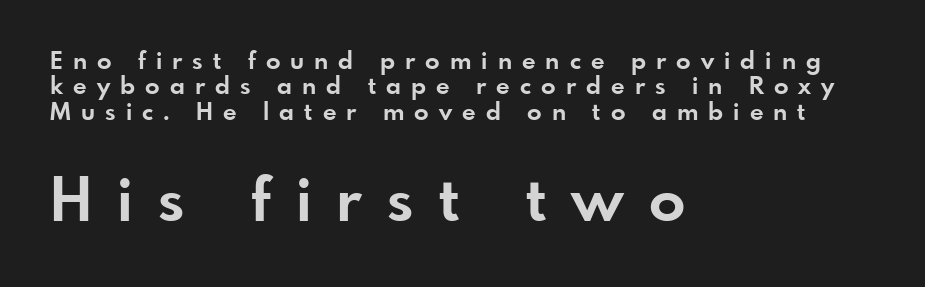
{"serif": "no", "italic": "no", "bold": "yes", "weight": "bold", "width": "normal", "stroke_contrast": "low", "x_height": "small", "monospaced": "no", "underline": "no", "align": "left", "line_spacing": "tight", "line_spacing_ratio": 1.06, "letter_spacing": "wide", "letter_spacing_em": 0.42, "larger_block": "second", "size_ratio": 2.5, "glyph_px": 60}
